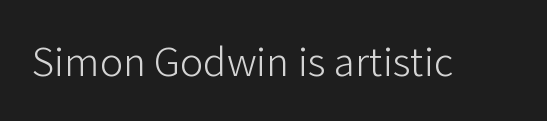
{"serif": "no", "italic": "no", "bold": "no", "weight": "light", "width": "normal", "stroke_contrast": "low", "x_height": "medium", "monospaced": "no", "underline": "no", "letter_spacing": "normal", "letter_spacing_em": 0.0, "glyph_px": 43}
